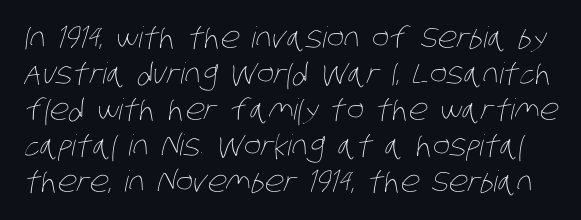
Counters stay open thanks to moderate or lighter strokes. Character widths vary here, with narrow letters taking less room than wide ones. No word sits above an underline. Nothing unusual about the tracking: characters are spaced as the font intends.
